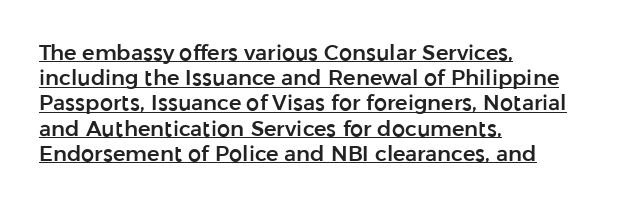
{"italic": "no", "underline": "yes", "align": "left", "line_spacing_ratio": 1.2, "letter_spacing": "normal", "letter_spacing_em": 0.0, "glyph_px": 21}
